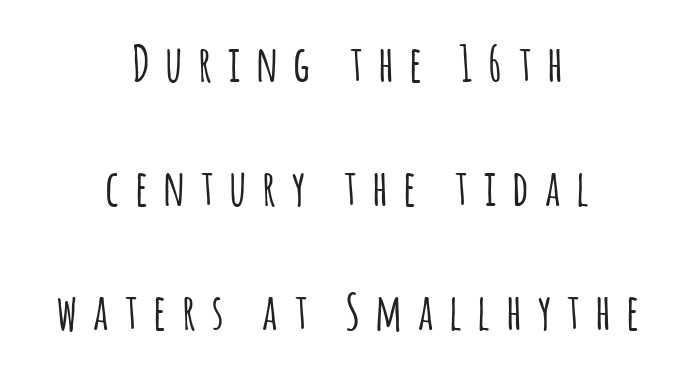
{"serif": "no", "italic": "no", "width": "condensed", "stroke_contrast": "low", "x_height": "large", "monospaced": "no", "underline": "no", "align": "center", "line_spacing": "loose", "line_spacing_ratio": 2.48, "letter_spacing": "wide", "letter_spacing_em": 0.34, "glyph_px": 50}
